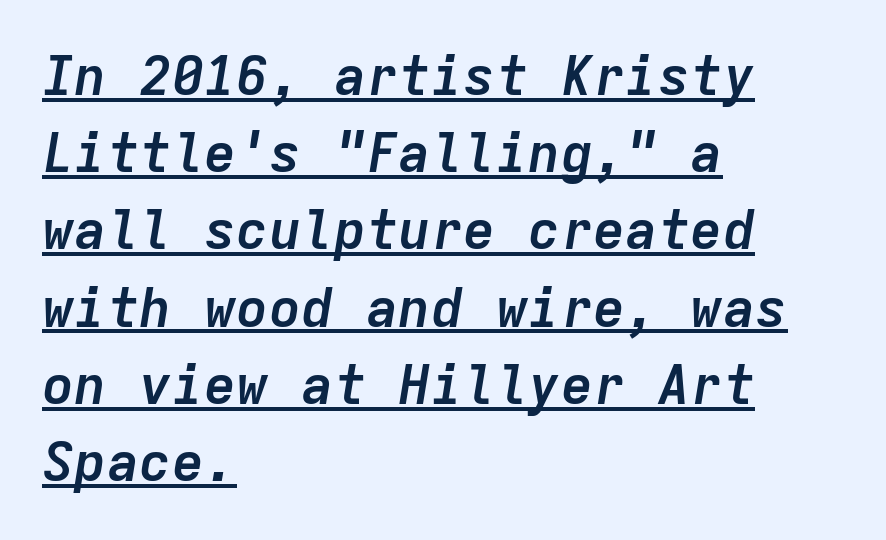
The image shows 54 px semibold type, italic (leaning right), monospaced; set left-aligned, normal line spacing (1.43x), normal letter spacing, underlined; low stroke contrast and a medium x-height.
